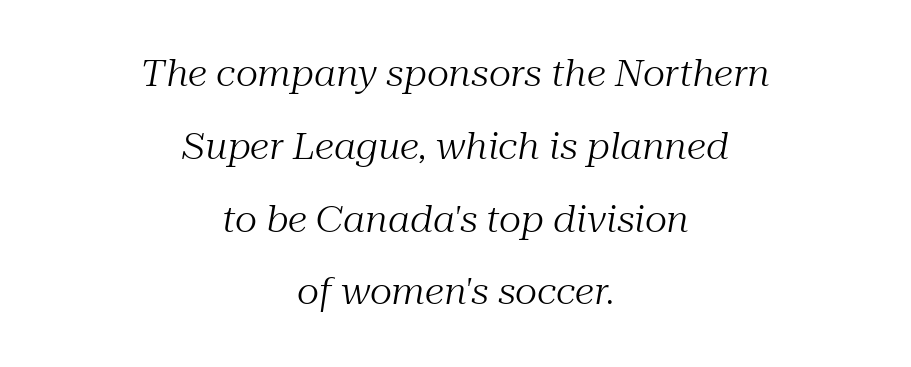
{"serif": "yes", "italic": "yes", "lean": "right", "slant_degrees": 10, "bold": "no", "weight": "regular", "width": "normal", "stroke_contrast": "medium", "x_height": "medium", "monospaced": "no", "underline": "no", "align": "center", "line_spacing": "loose", "line_spacing_ratio": 2.08, "letter_spacing": "normal", "letter_spacing_em": 0.0, "glyph_px": 35}
